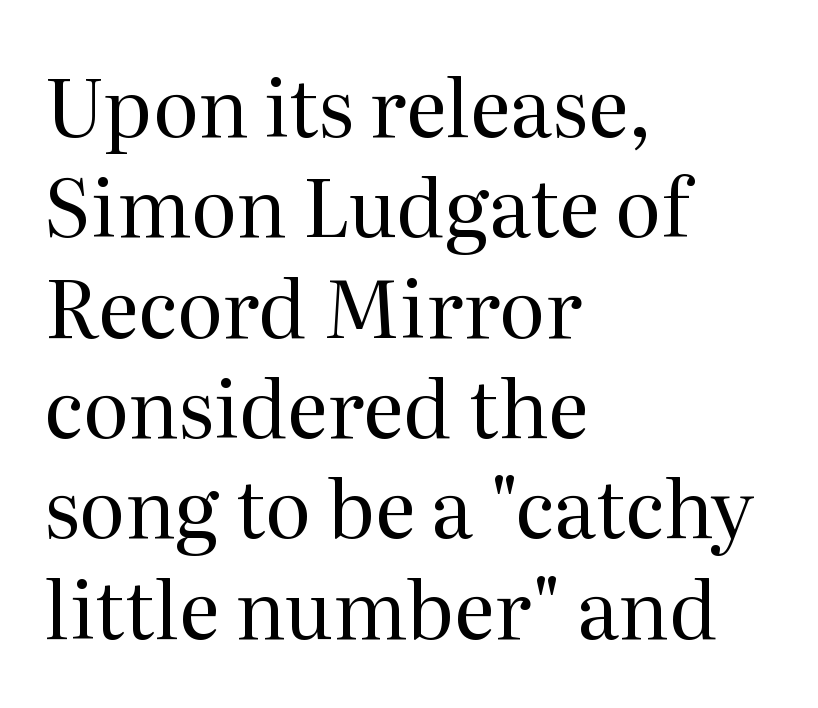
Q: Is the text bold? A: No.
Q: Is the text italic (slanted)? A: No, it is upright.
Q: Is the typeface a serif or a sans-serif typeface? A: Serif.
Q: Is the text underlined? A: No.
Q: How is the paragraph aligned? A: Left-aligned.
Q: Is the spacing between letters normal or unusually wide? A: Normal.
Q: Is the spacing between lines tight, normal or loose? A: Normal.
Q: Width (condensed, normal, or wide)? A: Normal.
Q: Stroke contrast? A: Medium.
Q: x-height? A: Medium.
Q: Monospaced? A: No.
